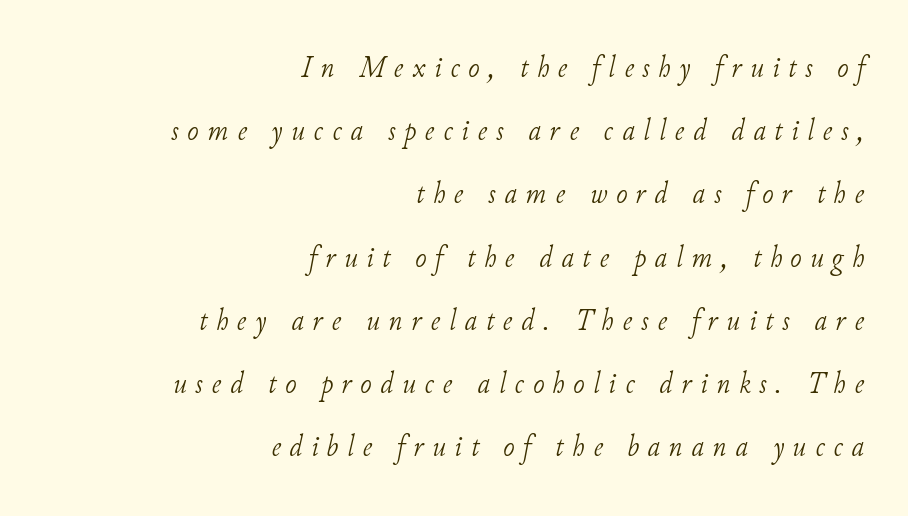
Does the leading feel generous? Absolutely, it's lavish. Lines of text with bare space underneath. Is the type heavy? It reads as light-to-regular instead. You can tell it's italic because the verticals aren't actually vertical. These lines are set flush right with a ragged left edge.
